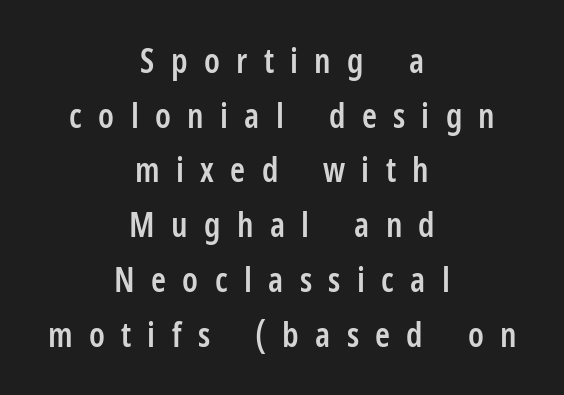
The gap between lines stays unmarked. Characters remain perfectly vertical along every line. Caption: expanded tracking, letters set apart. The glyphs have the mass of a demibold cut, below bold. Spacing verdict: proportional, widths tailored to each character. Reading down the column, the eye jumps a familiar distance to each next line.
